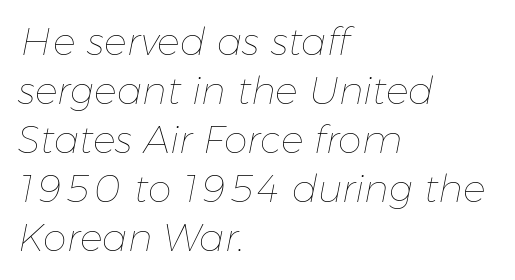
Horizontally, the lines are justified to the leading edge only. Character widths vary here, with narrow letters taking less room than wide ones. Line spacing here is normal. Only glyphs here, with clear space below each row.
